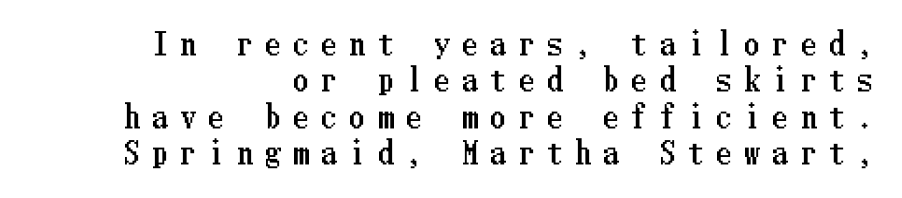
The image shows 30 px condensed type, upright; set right-aligned, line spacing 1.21x, unusually wide letter spacing (+0.44 em), not underlined; low stroke contrast and a medium x-height.
